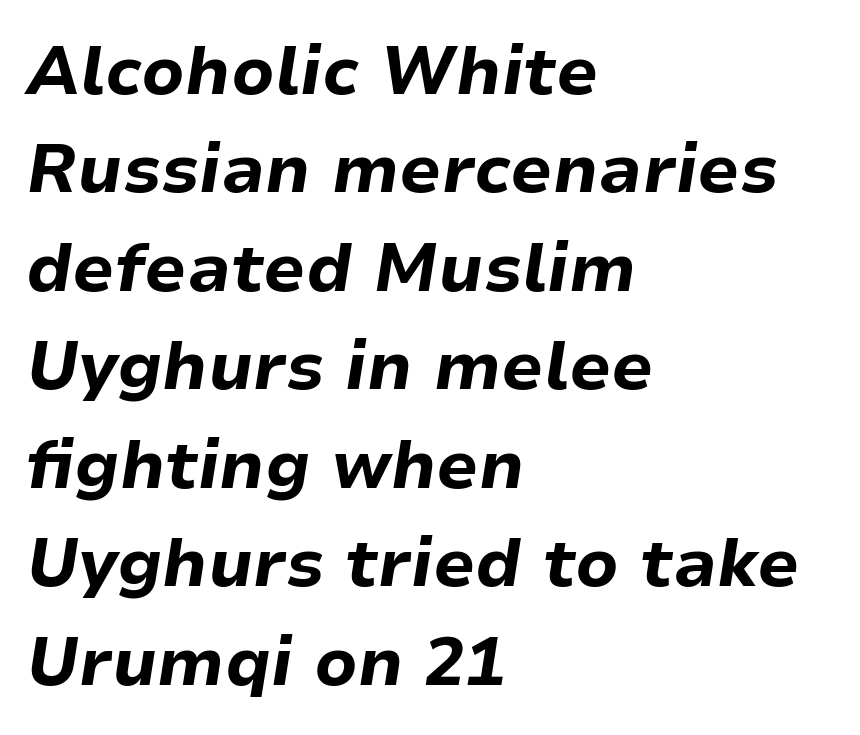
{"italic": "yes", "lean": "right", "slant_degrees": 9, "bold": "yes", "weight": "bold", "width": "normal", "stroke_contrast": "low", "x_height": "medium", "monospaced": "no", "underline": "no", "align": "left", "line_spacing": "normal", "line_spacing_ratio": 1.47, "letter_spacing": "normal", "letter_spacing_em": 0.0, "glyph_px": 67}
